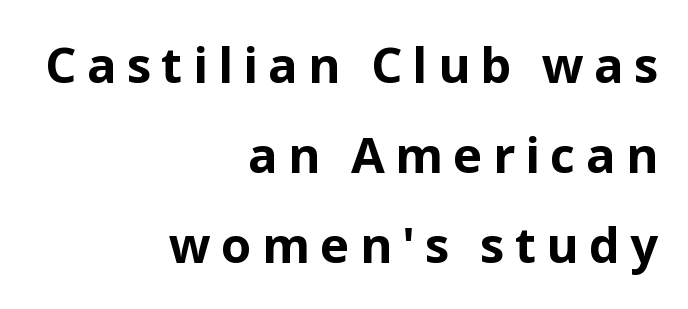
{"serif": "no", "italic": "no", "bold": "yes", "weight": "bold", "width": "normal", "stroke_contrast": "low", "x_height": "medium", "monospaced": "no", "underline": "no", "align": "right", "line_spacing_ratio": 1.84, "letter_spacing": "wide", "letter_spacing_em": 0.21, "glyph_px": 49}
